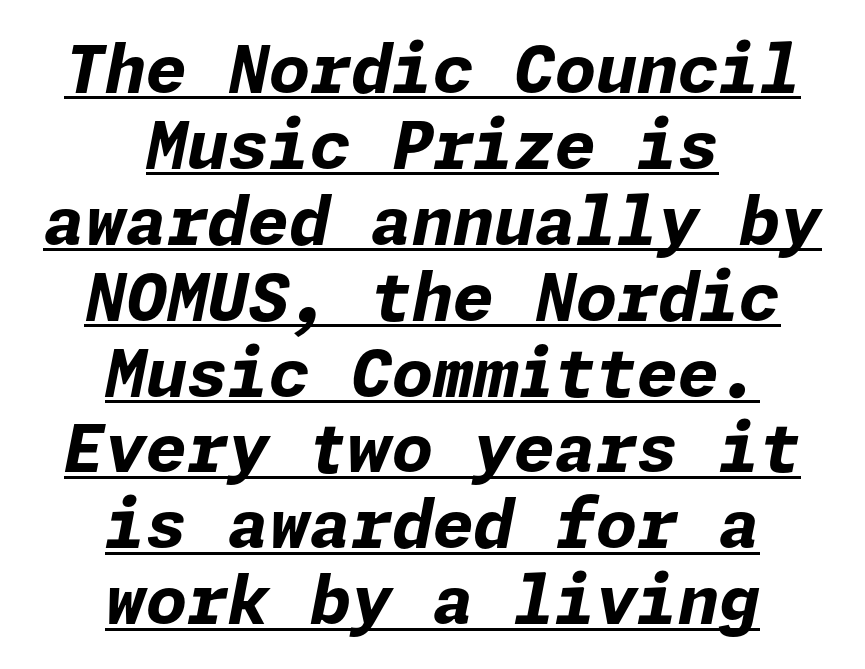
The image shows 66 px bold type, italic (leaning right); set centered, tight line spacing (1.15x), normal letter spacing, underlined; low stroke contrast and a medium x-height.
